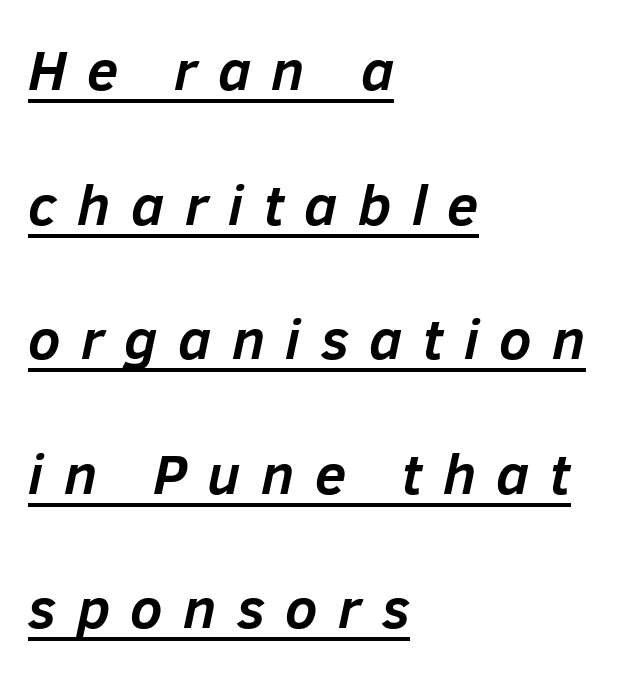
Glance below the letters and you will spot a drawn line. Casual observation: everything's shoved over to the left. Compared with typical paragraphs, the rows here are farther apart. On the weight axis this lands at bold, roughly 700.
